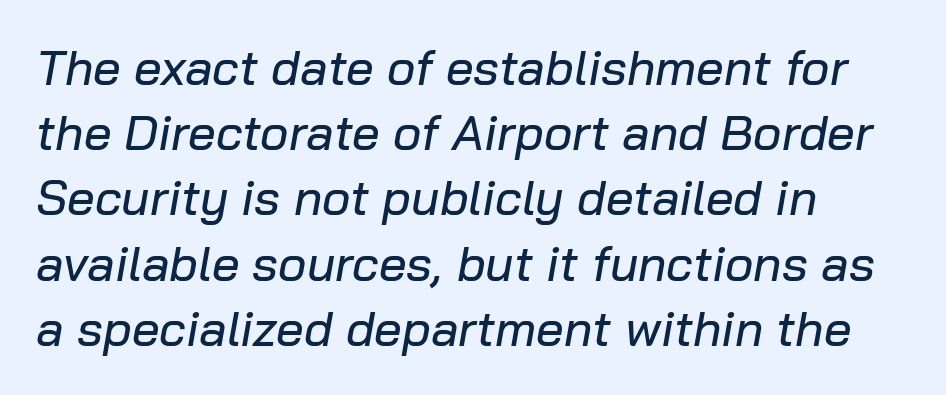
The image shows 49 px text type, italic (leaning right); set left-aligned, normal line spacing (1.33x), normal letter spacing, not underlined; low stroke contrast and a medium x-height.
